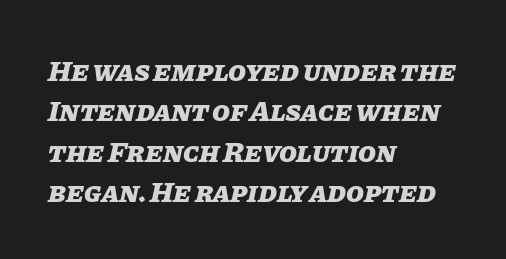
The image shows 29 px heavy type, italic (leaning right); set left-aligned, normal line spacing (1.39x), normal letter spacing, not underlined; low stroke contrast and a large x-height.
